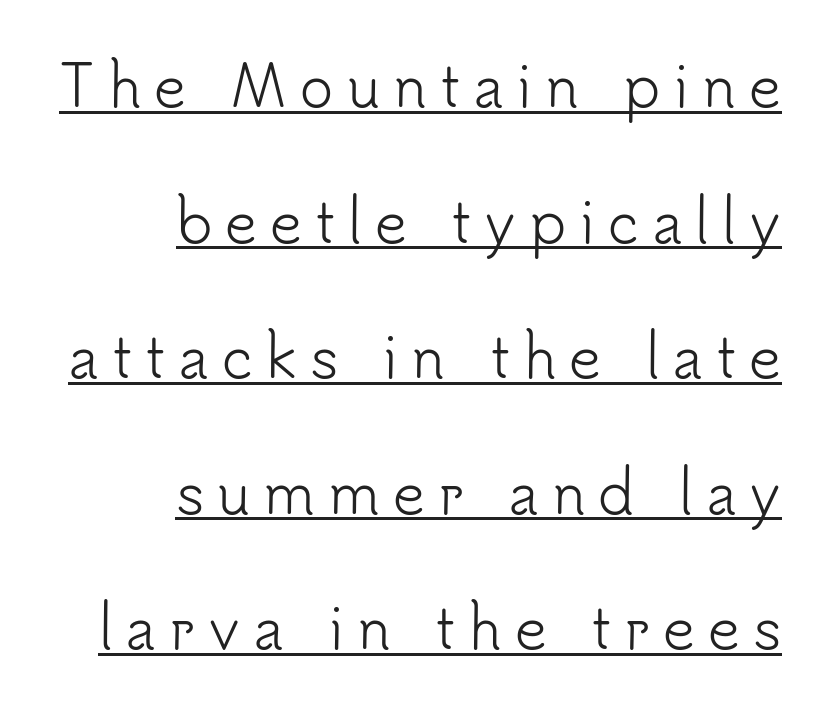
The lines are quadded right. Loosely led — the rows are spread out. Here the glyphs are tracked loosely, breaking word shapes into spaced letters. A continuous stroke trails under the words, as in a hyperlink. Here the designer chose a conventional face with non-uniform glyph widths. A typesetter would label this face a sans.
